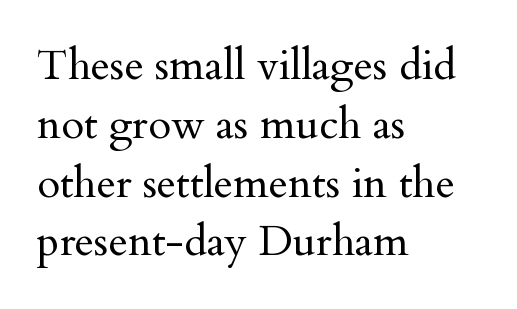
{"serif": "yes", "italic": "no", "bold": "no", "weight": "regular", "width": "normal", "stroke_contrast": "medium", "x_height": "small", "monospaced": "no", "underline": "no", "align": "left", "line_spacing": "normal", "line_spacing_ratio": 1.4, "letter_spacing": "normal", "letter_spacing_em": 0.0, "glyph_px": 42}
